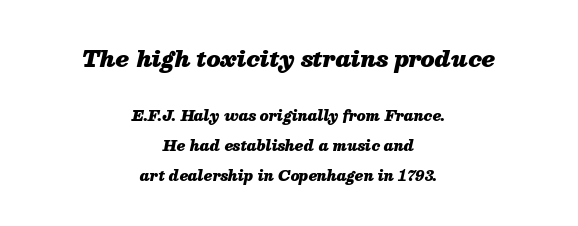
In terms of leading, this rendering errs on the spacious side. Spacing between characters is what you'd get straight out of the box. Descender tails drop into unmarked territory. The letters in the upper block stand taller than those in the block below. The characters look thick and weighty, a clear bold.
